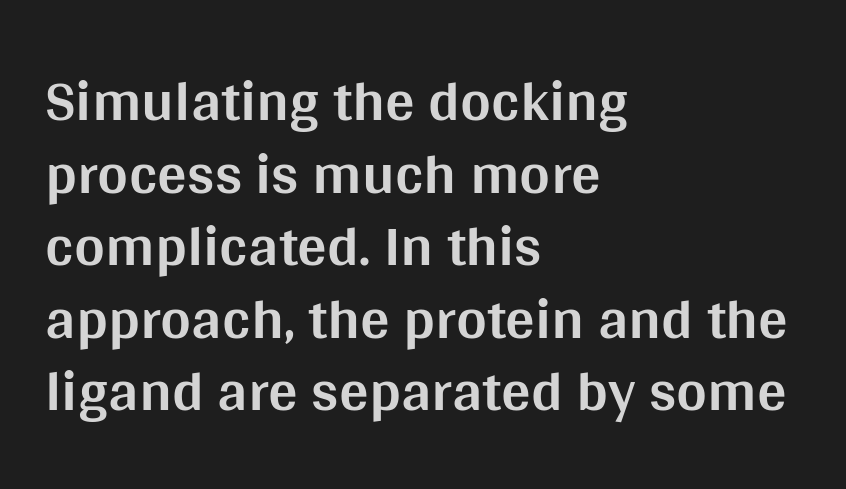
The image shows 59 px bold sans-serif type, upright; set left-aligned, line spacing 1.23x, normal letter spacing, not underlined; medium stroke contrast and a large x-height.
